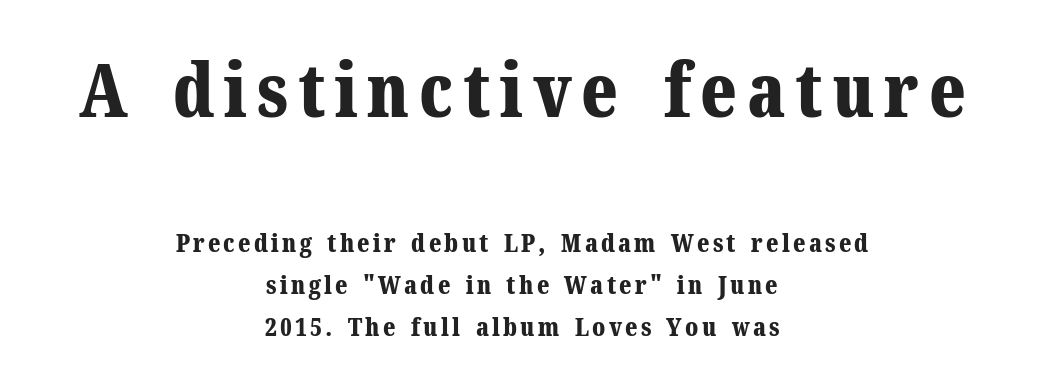
{"serif": "yes", "italic": "no", "bold": "yes", "weight": "bold", "width": "normal", "stroke_contrast": "medium", "x_height": "medium", "monospaced": "no", "underline": "no", "align": "center", "line_spacing": "normal", "line_spacing_ratio": 1.68, "larger_block": "first", "size_ratio": 2.96, "glyph_px": 74}
